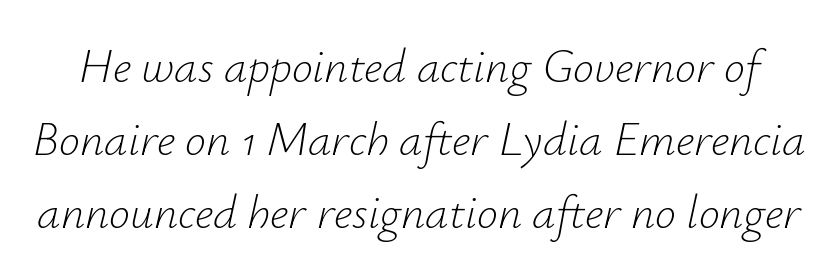
The image shows 47 px light type, italic (leaning right); set normal line spacing (1.55x), normal letter spacing, not underlined; low stroke contrast and a small x-height.
